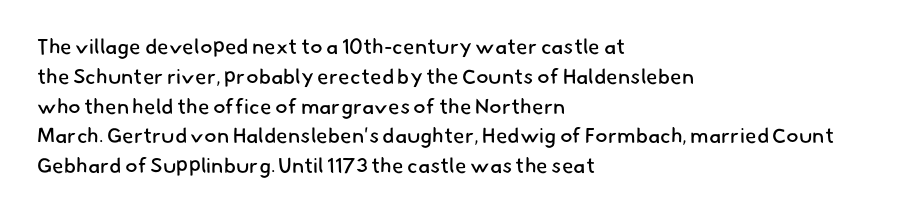
Q: Is the text bold? A: No.
Q: Is the text underlined? A: No.
Q: How is the paragraph aligned? A: Left-aligned.
Q: Is the spacing between letters normal or unusually wide? A: Normal.
Q: Is the spacing between lines tight, normal or loose? A: Normal.
